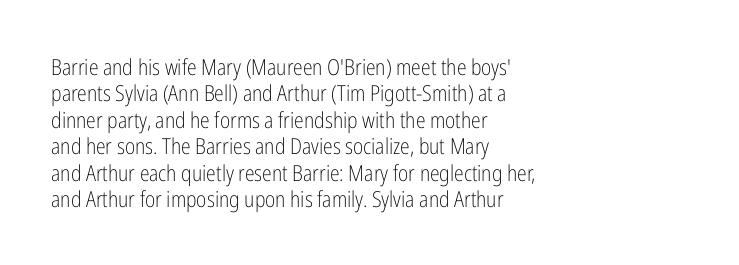
This sample uses an upright cut, with every glyph sitting square on the baseline. Underlining? Definitely not there. Heaviness? Minimal to ordinary, like unemphasized prose. Short note: letters normally spaced. Where is the straight margin? On the left.
